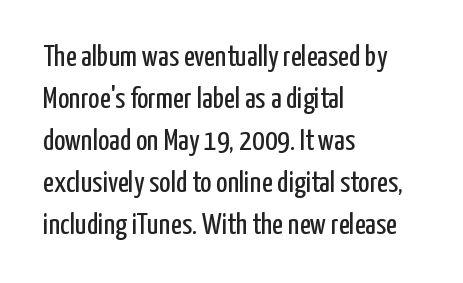
Q: Is the text bold? A: No.
Q: Is the text italic (slanted)? A: No, it is upright.
Q: Is the typeface a serif or a sans-serif typeface? A: Sans-serif.
Q: Is the text underlined? A: No.
Q: How is the paragraph aligned? A: Left-aligned.
Q: Is the spacing between letters normal or unusually wide? A: Normal.
Q: Is the spacing between lines tight, normal or loose? A: Normal.
Q: Width (condensed, normal, or wide)? A: Condensed.
Q: Stroke contrast? A: Low.
Q: x-height? A: Medium.
Q: Monospaced? A: No.
